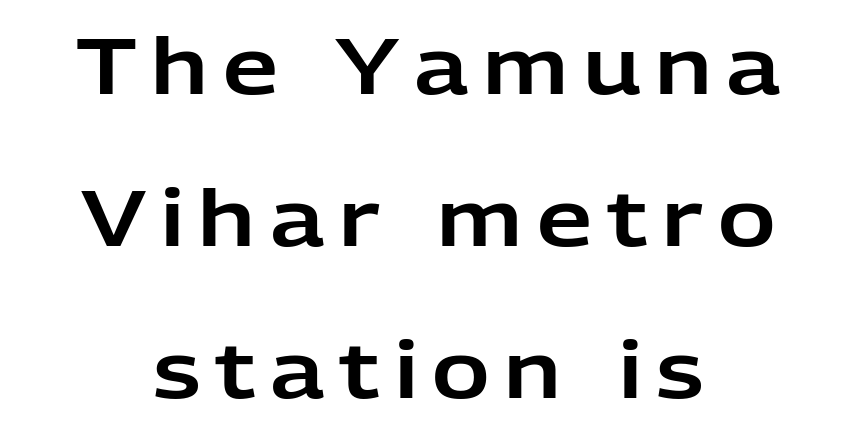
The image shows 78 px sans-serif type, upright; set centered, loose line spacing (1.95x), not underlined; low stroke contrast and a medium x-height.
